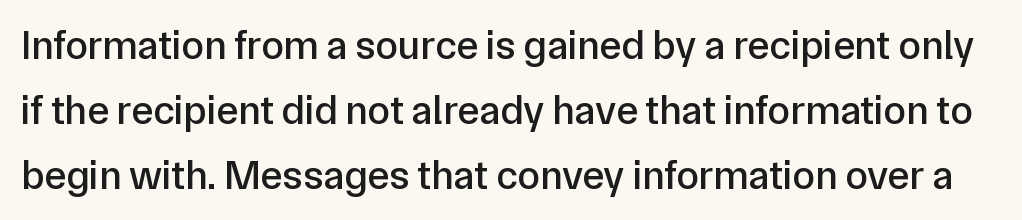
Is there much room between lines? A standard amount, neither cramped nor airy. Upright lettering throughout. The letters carry no serifs — their stems end cleanly without finishing strokes. Rule under the text: the space is simply empty. The type is set solid horizontally, with unmodified tracking.
